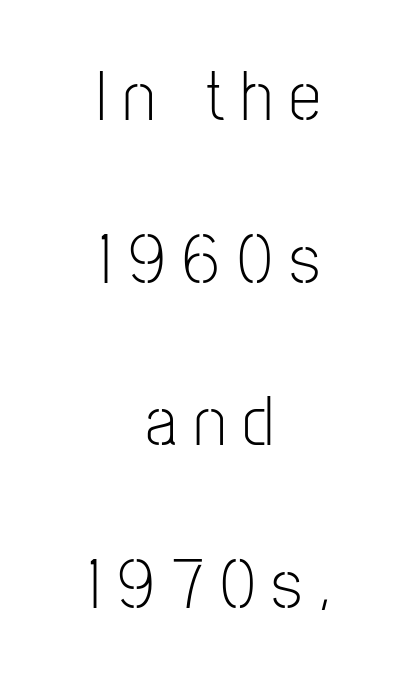
The image shows 72 px light, condensed sans-serif type, upright; set centered, loose line spacing (2.26x), unusually wide letter spacing (+0.24 em), not underlined; low stroke contrast and a medium x-height.
